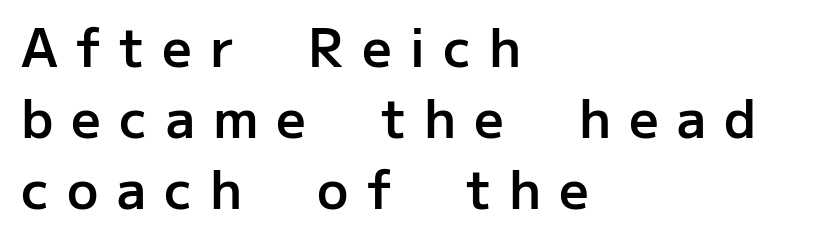
Casual observation: everything's shoved over to the left. A typesetter would label this face a sans. The tracking reads as deliberately expanded to a designer's eye. The foot of each line stays bare and open. Notice how the stems are strictly vertical — no italics here. Do the characters align in a grid? No, the font is proportional.
